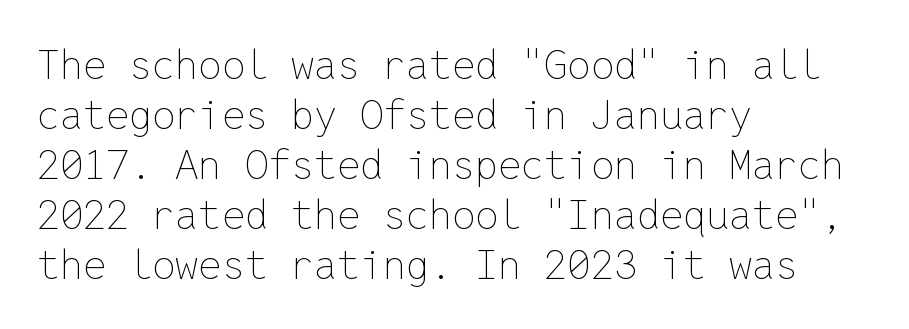
Q: Is the text bold? A: No.
Q: Is the text italic (slanted)? A: No, it is upright.
Q: Is the text underlined? A: No.
Q: How is the paragraph aligned? A: Left-aligned.
Q: Is the spacing between letters normal or unusually wide? A: Normal.
Q: Width (condensed, normal, or wide)? A: Normal.
Q: Stroke contrast? A: Low.
Q: x-height? A: Medium.
Q: Monospaced? A: Yes.
